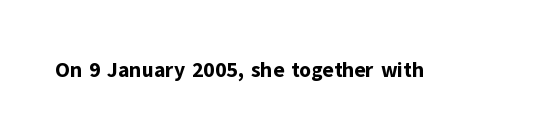
Q: Is the text bold? A: Yes.
Q: Is the text italic (slanted)? A: No, it is upright.
Q: Is the text underlined? A: No.
Q: Is the spacing between letters normal or unusually wide? A: Normal.
